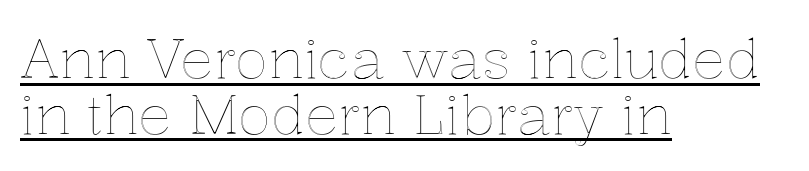
Q: Is the text italic (slanted)? A: No, it is upright.
Q: Is the text underlined? A: Yes.
Q: How is the paragraph aligned? A: Left-aligned.
Q: Is the spacing between letters normal or unusually wide? A: Normal.
Q: Is the spacing between lines tight, normal or loose? A: Tight.
Q: Width (condensed, normal, or wide)? A: Normal.
Q: x-height? A: Medium.
Q: Monospaced? A: No.
